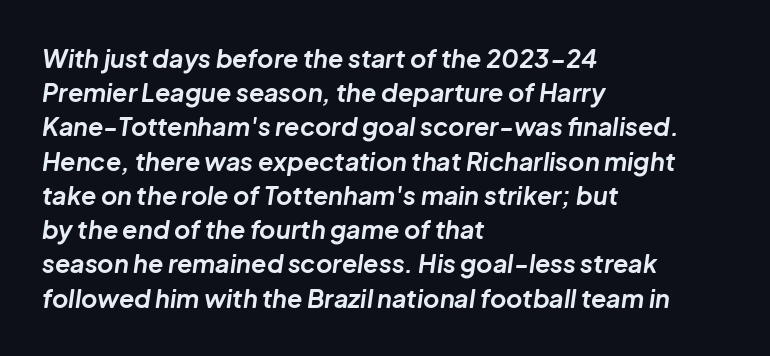
The image shows 25 px bold type, italic (leaning right); set left-aligned, normal line spacing (1.37x), normal letter spacing, not underlined.
